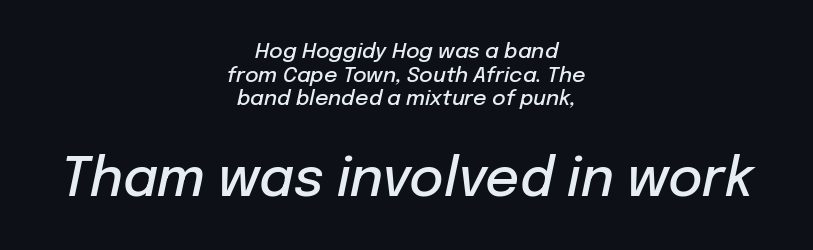
The lines in this sample share a center point and differ in where they start and stop. Each new line begins almost immediately beneath the previous one. Scale increases going downward across the two blocks. These lines carry some extra weight — a demibold, not a full bold. Does extra space separate the letters? No, they use regular spacing.
